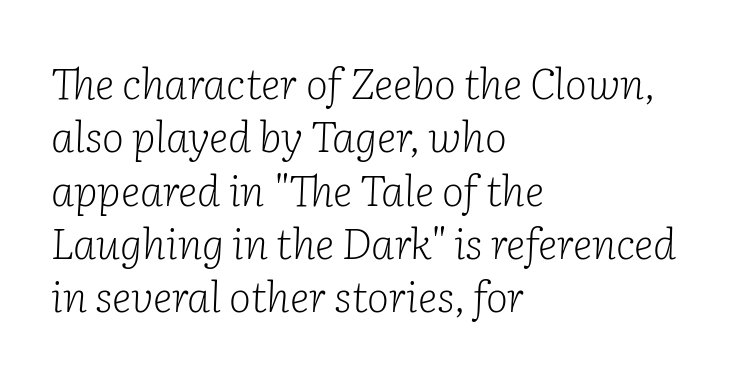
The image shows 42 px light serif type, italic (leaning right); set left-aligned, normal line spacing (1.27x), normal letter spacing, not underlined; low stroke contrast and a medium x-height.
